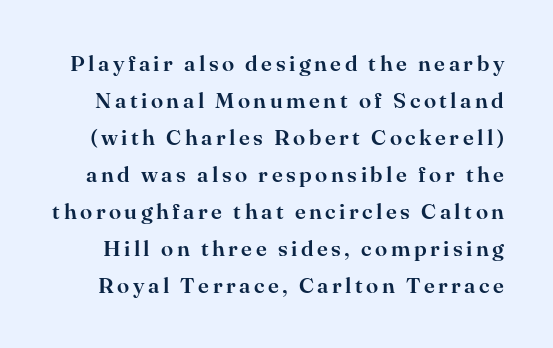
The leading is moderate, giving the passage an even texture. The area under the type is left untouched. Vertical strokes here are truly vertical.
